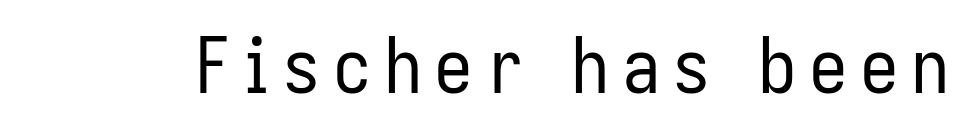
Is this a heavy cut? Hardly; it is regular or lighter. The baseline area is clear. To sum up the face: it is a sans, with no serifs. Italic: no, the glyphs are upright roman.
